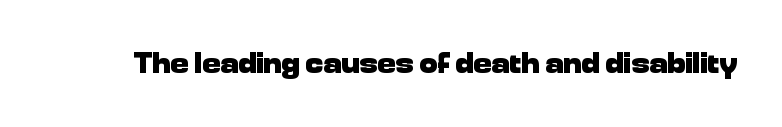
A typesetter would call this proportional, since set widths differ per character. Rule under the text: the space is simply empty. Nope, no serifs anywhere on these letters. Does the lettering tilt? It doesn't — this is upright. Spacing between characters is what you'd get straight out of the box. Emphasis by weight is at full strength: bold.
